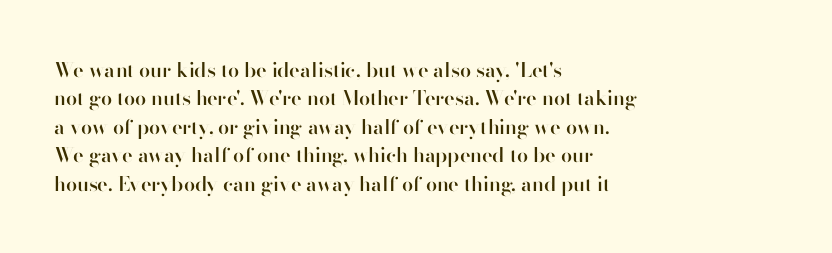
Q: Is the text bold? A: Semi-bold.
Q: Is the text italic (slanted)? A: No, it is upright.
Q: Is the text underlined? A: No.
Q: How is the paragraph aligned? A: Left-aligned.
Q: Is the spacing between letters normal or unusually wide? A: Normal.
Q: Is the spacing between lines tight, normal or loose? A: Normal.
